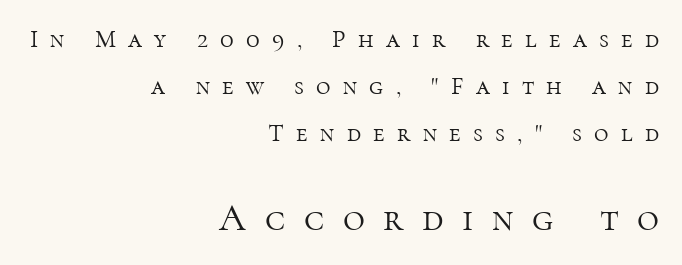
The image shows 38 px light serif type, upright; set right-aligned, line spacing 1.88x, unusually wide letter spacing (+0.49 em), not underlined; the second (bottom) block is 1.52x larger; high stroke contrast and a medium x-height.
